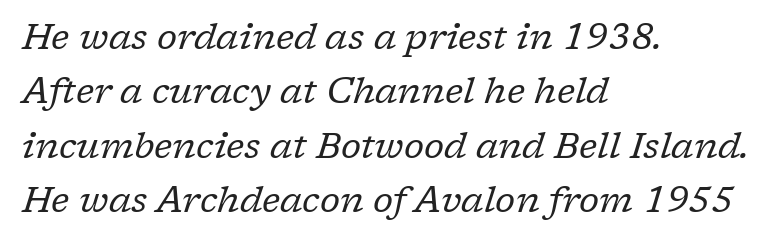
No word sits above an underline. Tracking here is standard; glyphs follow each other at the usual distance. The strokes carry an ordinary text weight at most. Small tapered or slab feet sit at the stroke ends, so this counts as serif.
